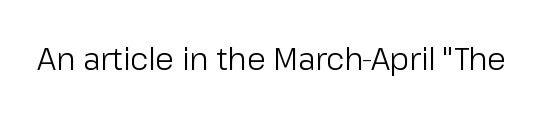
{"serif": "no", "italic": "no", "bold": "no", "weight": "regular", "width": "normal", "stroke_contrast": "low", "x_height": "medium", "monospaced": "no", "underline": "no", "letter_spacing": "normal", "letter_spacing_em": 0.0, "glyph_px": 30}
